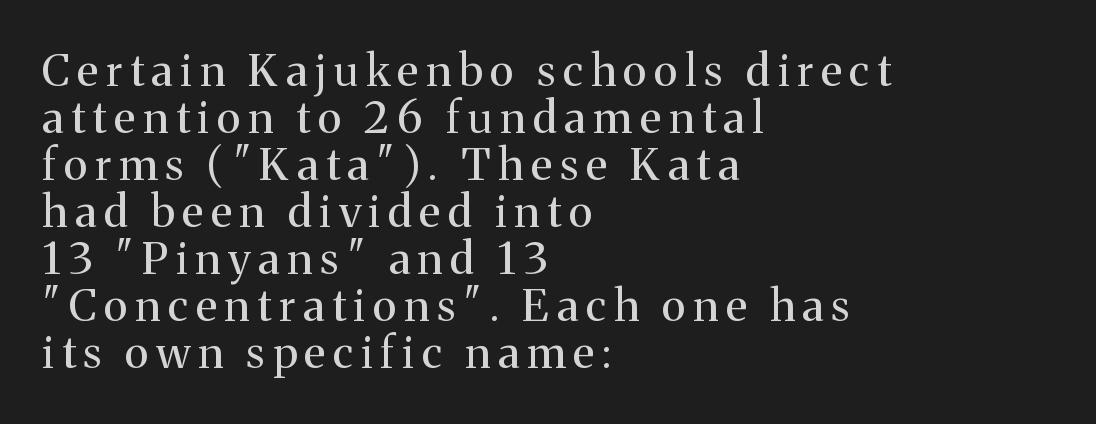
The paragraph has a hard left edge and a soft right edge. Leading: reduced. The characters are drawn with everyday or finer stroke widths. The gap between lines stays unmarked. I'd call this a serif setting — the letters wear small feet. Every character sits straight up, as roman type does.
